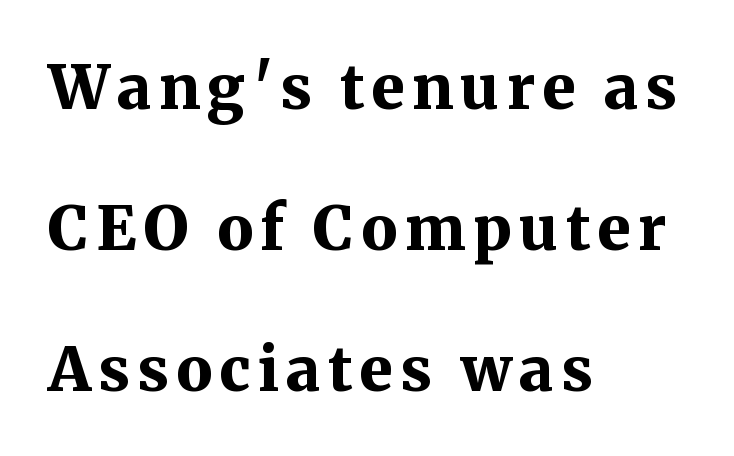
{"serif": "yes", "italic": "no", "bold": "yes", "weight": "bold", "width": "normal", "stroke_contrast": "medium", "x_height": "medium", "monospaced": "no", "underline": "no", "align": "left", "line_spacing": "loose", "line_spacing_ratio": 2.31, "glyph_px": 61}
